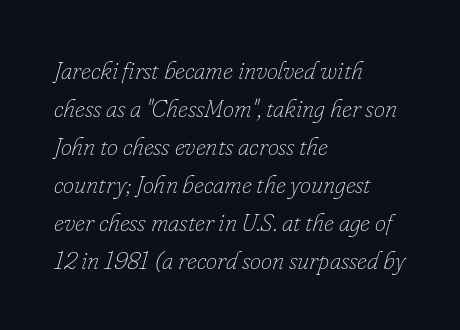
Each row of text sits above clean, open space. Horizontal bands of white between lines are of average thickness. The font sits on the lighter half of the weight spectrum, regular included. Short and long lines alike share a common starting point at left. The gaps between neighbouring characters are ordinary and unremarkable.
